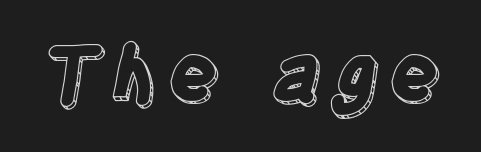
{"width": "condensed", "x_height": "large", "monospaced": "no", "underline": "no", "glyph_px": 77}
